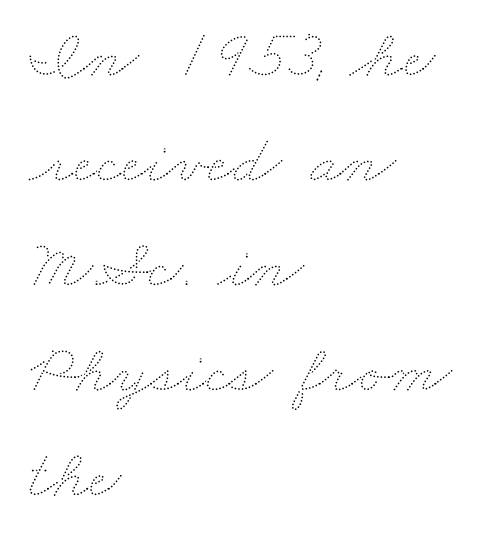
{"bold": "no", "weight": "thin", "width": "wide", "stroke_contrast": "medium", "x_height": "small", "monospaced": "no", "underline": "no", "align": "left", "line_spacing": "normal", "line_spacing_ratio": 1.52, "letter_spacing": "normal", "letter_spacing_em": 0.0, "glyph_px": 69}
